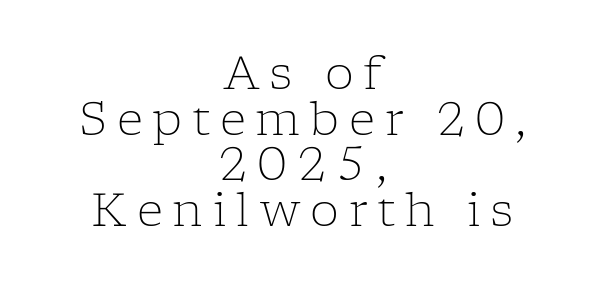
Q: Is the text bold? A: No.
Q: Is the text italic (slanted)? A: No, it is upright.
Q: Is the typeface a serif or a sans-serif typeface? A: Serif.
Q: Is the text underlined? A: No.
Q: How is the paragraph aligned? A: Centered.
Q: Is the spacing between letters normal or unusually wide? A: Unusually wide.
Q: Is the spacing between lines tight, normal or loose? A: Tight.
Q: Width (condensed, normal, or wide)? A: Normal.
Q: Stroke contrast? A: Low.
Q: x-height? A: Medium.
Q: Monospaced? A: No.
